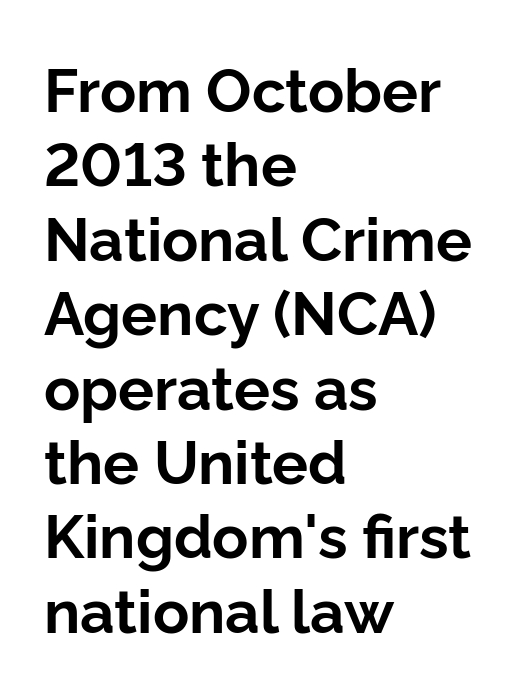
{"serif": "no", "italic": "no", "bold": "yes", "weight": "bold", "width": "normal", "stroke_contrast": "low", "x_height": "medium", "monospaced": "no", "underline": "no", "align": "left", "line_spacing_ratio": 1.24, "letter_spacing": "normal", "letter_spacing_em": 0.0, "glyph_px": 60}
